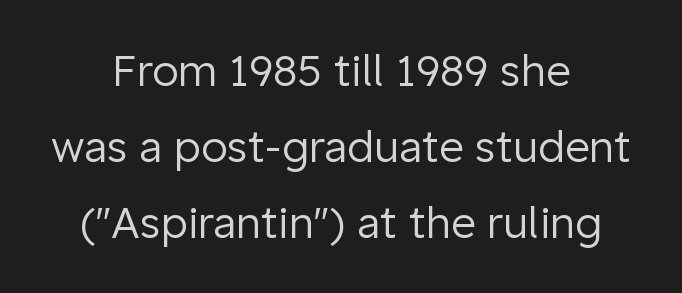
{"serif": "no", "italic": "no", "bold": "no", "weight": "regular", "width": "normal", "stroke_contrast": "low", "x_height": "medium", "monospaced": "no", "underline": "no", "align": "center", "line_spacing_ratio": 1.77, "letter_spacing": "normal", "letter_spacing_em": 0.0, "glyph_px": 43}
